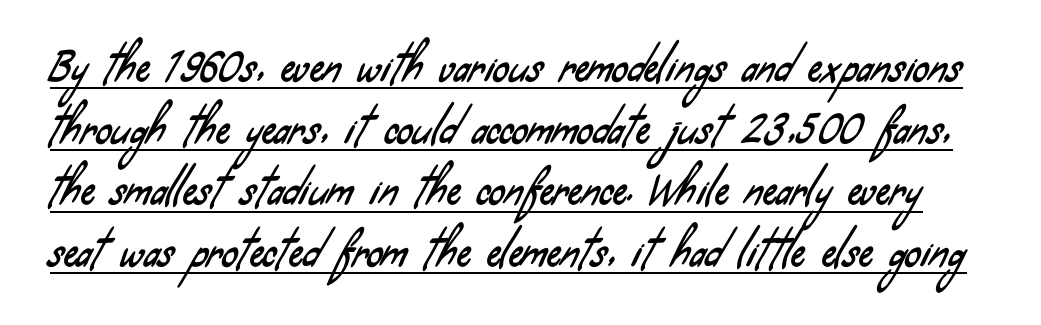
{"serif": "no", "width": "condensed", "stroke_contrast": "low", "x_height": "small", "monospaced": "no", "underline": "yes", "line_spacing": "normal", "line_spacing_ratio": 1.54, "letter_spacing": "normal", "letter_spacing_em": 0.0, "glyph_px": 40}
